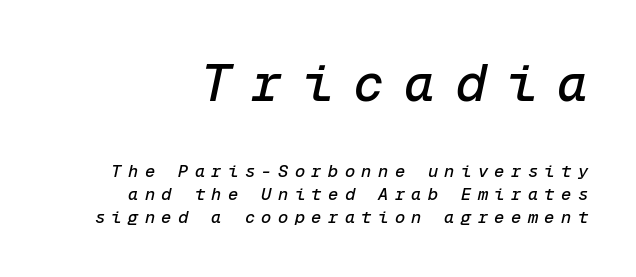
The image shows 52 px text type, italic (leaning right), monospaced; set normal line spacing (1.34x), unusually wide letter spacing (+0.38 em), not underlined; the first (top) block is 3.06x larger; low stroke contrast and a medium x-height.
